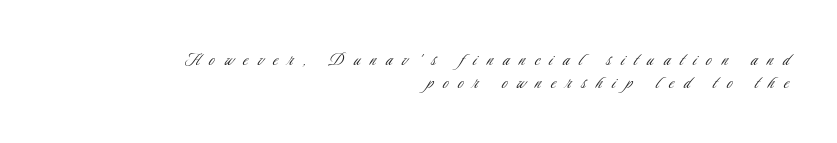
Q: Is the text bold? A: No.
Q: Is the text italic (slanted)? A: Yes.
Q: Is the text underlined? A: No.
Q: How is the paragraph aligned? A: Right-aligned.
Q: Is the spacing between letters normal or unusually wide? A: Unusually wide.
Q: Is the spacing between lines tight, normal or loose? A: Tight.
